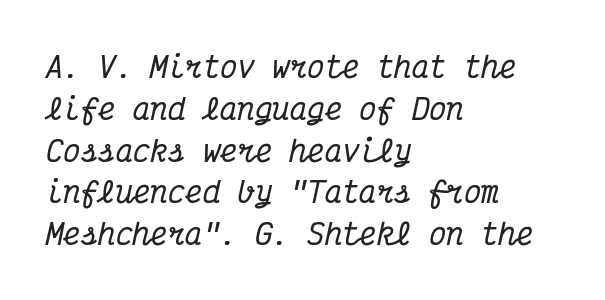
{"serif": "yes", "italic": "yes", "lean": "right", "slant_degrees": 12, "width": "condensed", "stroke_contrast": "medium", "x_height": "medium", "monospaced": "yes", "underline": "no", "align": "left", "line_spacing": "normal", "line_spacing_ratio": 1.44, "letter_spacing": "normal", "letter_spacing_em": 0.0, "glyph_px": 29}
